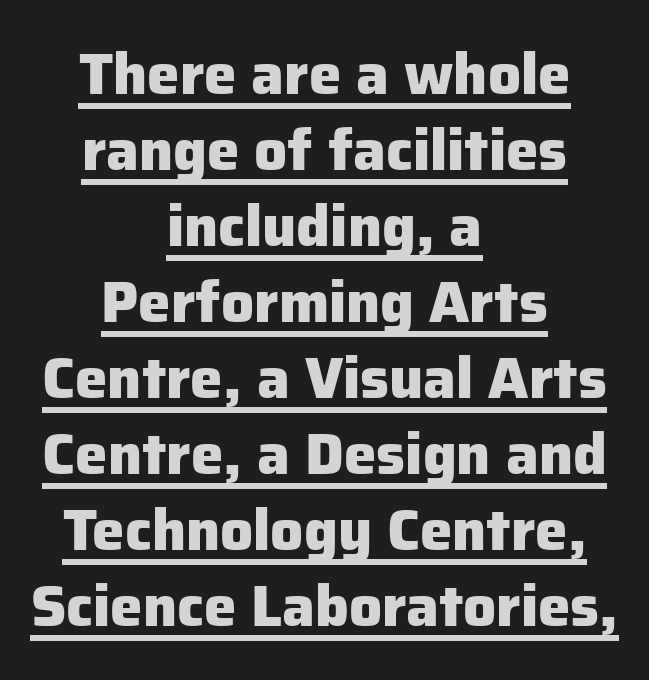
Strokes here are thick enough to call this a true bold. Decoration check: the copy is underlined. Line spacing here is normal. It's the straight-up-and-down kind of type. Look at the tracking — it's just the regular setting, nothing added. The type family on display is of the sans-serif kind.
